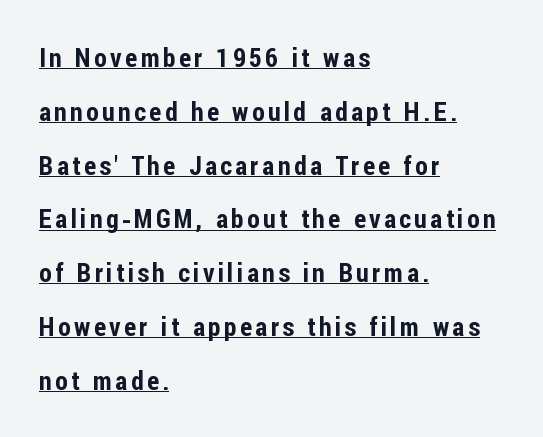
Notice the wide empty band between every row — that's loose leading. The lettering stays uniformly vertical, giving the passage a roman look. The words here are underlined. The setting favours the left margin, as ordinary paragraphs usually do.
